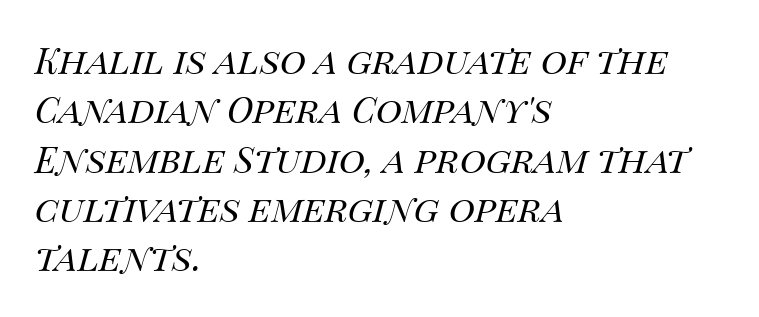
The image shows 36 px regular-weight type, italic (leaning right); set left-aligned, normal line spacing (1.37x), normal letter spacing, not underlined; medium stroke contrast and a large x-height.
